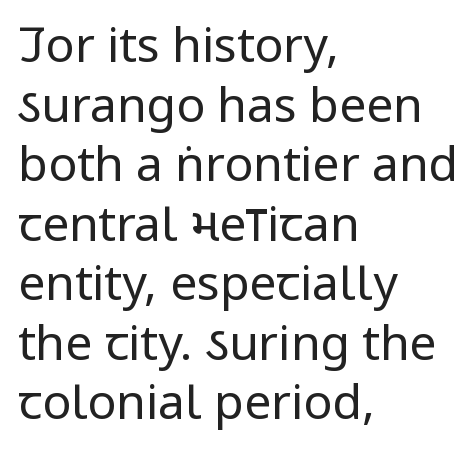
No feet cap the strokes, marking this as sans-serif type. Rule under the text: the space is simply empty. Vertical strokes here are truly vertical. In CSS terms this would be text-align: left. Looks like regular typesetting: each glyph gets only the width it needs.
